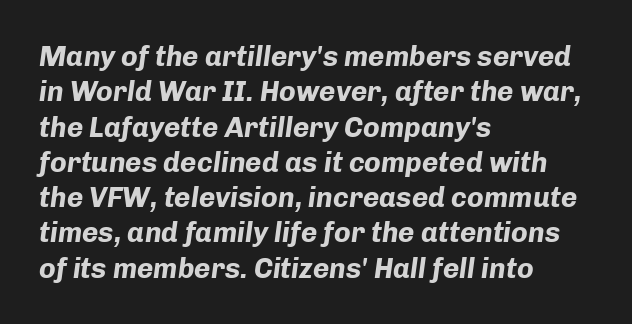
{"italic": "yes", "lean": "right", "slant_degrees": 8, "bold": "yes", "weight": "bold", "width": "normal", "stroke_contrast": "low", "x_height": "medium", "monospaced": "no", "underline": "no", "align": "left", "line_spacing": "normal", "line_spacing_ratio": 1.26, "letter_spacing": "normal", "letter_spacing_em": 0.0, "glyph_px": 28}
